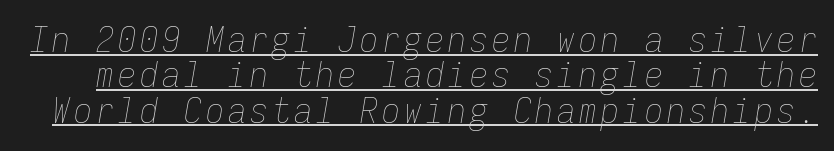
The image shows 36 px thin, condensed type, italic (leaning right), monospaced; set tight line spacing (0.98x), underlined; low stroke contrast and a medium x-height.
